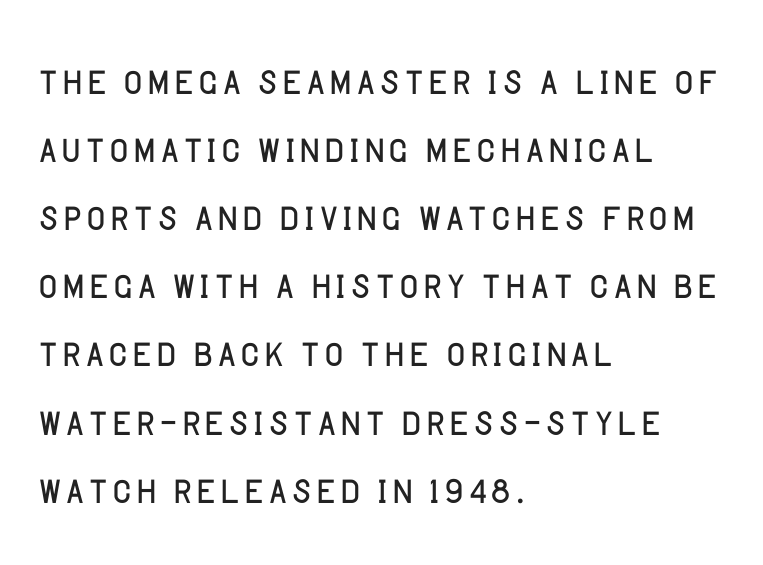
{"serif": "no", "italic": "no", "bold": "no", "weight": "light", "width": "normal", "stroke_contrast": "low", "x_height": "large", "monospaced": "no", "underline": "no", "align": "left", "line_spacing": "normal", "line_spacing_ratio": 1.31, "letter_spacing": "normal", "letter_spacing_em": 0.0, "glyph_px": 52}
